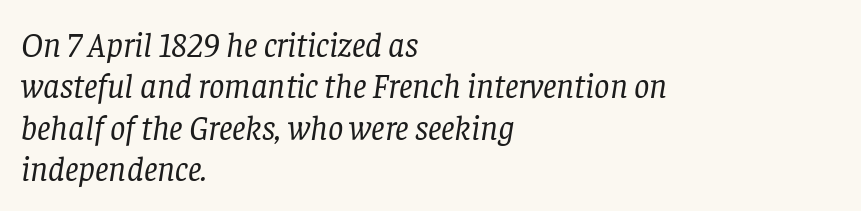
Q: Is the text bold? A: No.
Q: Is the text italic (slanted)? A: Yes, it leans right by about 8 degrees.
Q: Is the typeface a serif or a sans-serif typeface? A: Serif.
Q: Is the text underlined? A: No.
Q: How is the paragraph aligned? A: Left-aligned.
Q: Is the spacing between letters normal or unusually wide? A: Normal.
Q: Width (condensed, normal, or wide)? A: Normal.
Q: Stroke contrast? A: Low.
Q: x-height? A: Large.
Q: Monospaced? A: No.
